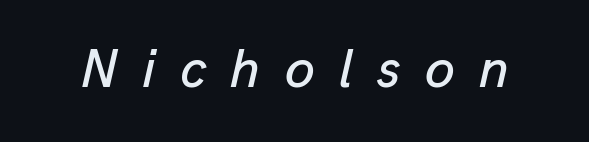
The typography opts for an oblique posture over an upright one. Bare-footed words on every line. Display-style spreading of the glyphs; the letterfit is very open. Is this a fixed-width face? No — the glyphs have proportional, varying widths.
